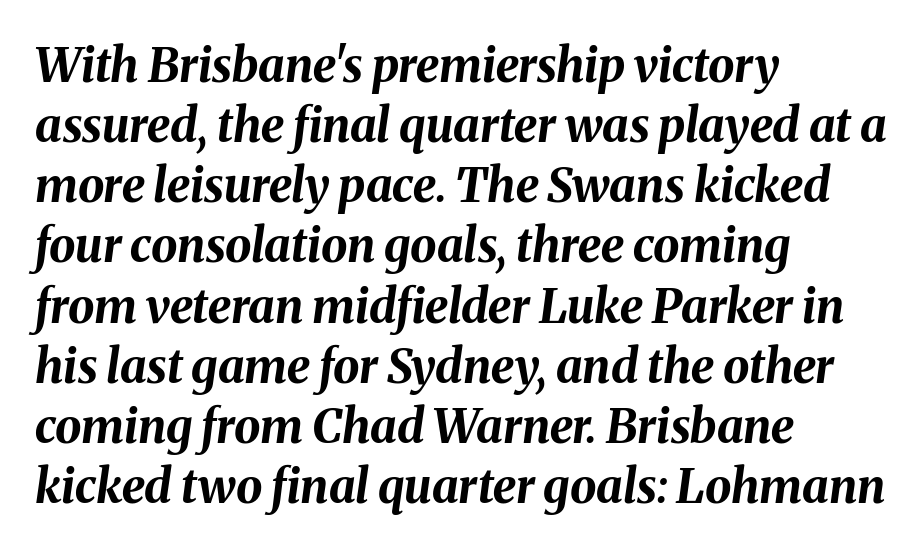
The image shows 47 px bold type, italic (leaning right); set left-aligned, normal line spacing (1.28x), normal letter spacing, not underlined; medium stroke contrast and a medium x-height.
